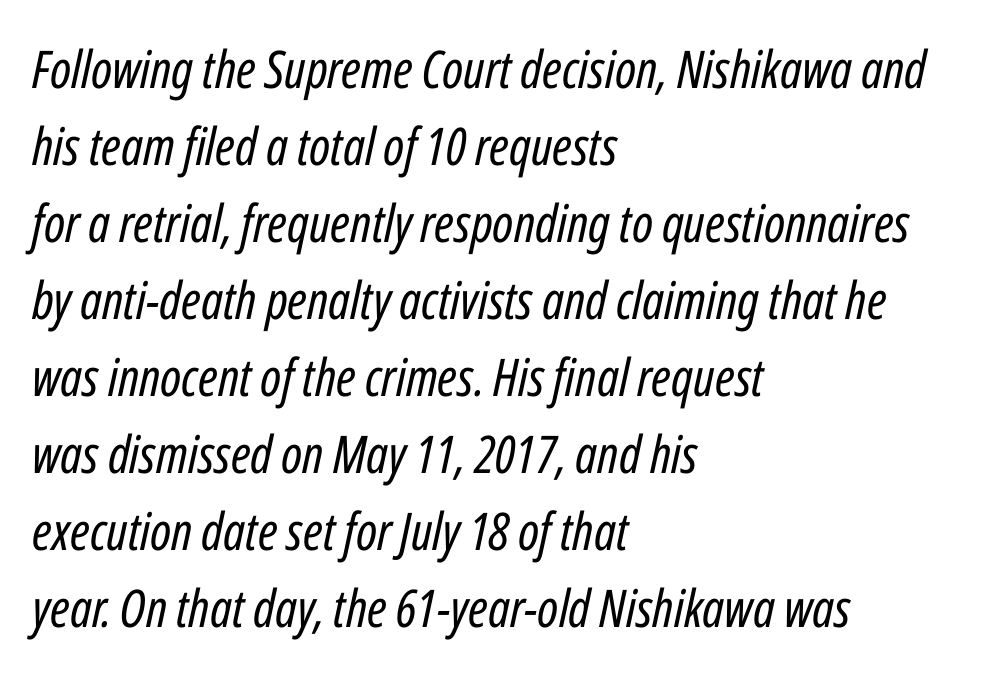
The image shows 52 px regular-weight, condensed type, italic (leaning right); set left-aligned, normal line spacing (1.48x), normal letter spacing, not underlined; low stroke contrast and a medium x-height.
